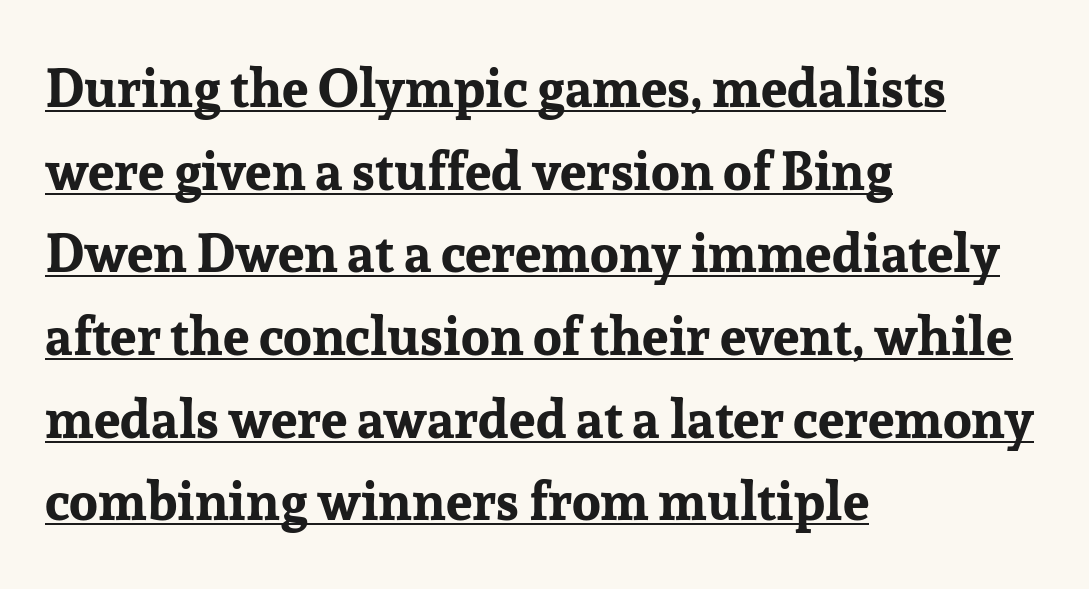
Q: Is the text bold? A: Yes.
Q: Is the text italic (slanted)? A: No, it is upright.
Q: Is the typeface a serif or a sans-serif typeface? A: Serif.
Q: Is the text underlined? A: Yes.
Q: How is the paragraph aligned? A: Left-aligned.
Q: Is the spacing between letters normal or unusually wide? A: Normal.
Q: Is the spacing between lines tight, normal or loose? A: Normal.
Q: Width (condensed, normal, or wide)? A: Normal.
Q: Stroke contrast? A: Low.
Q: x-height? A: Medium.
Q: Monospaced? A: No.
